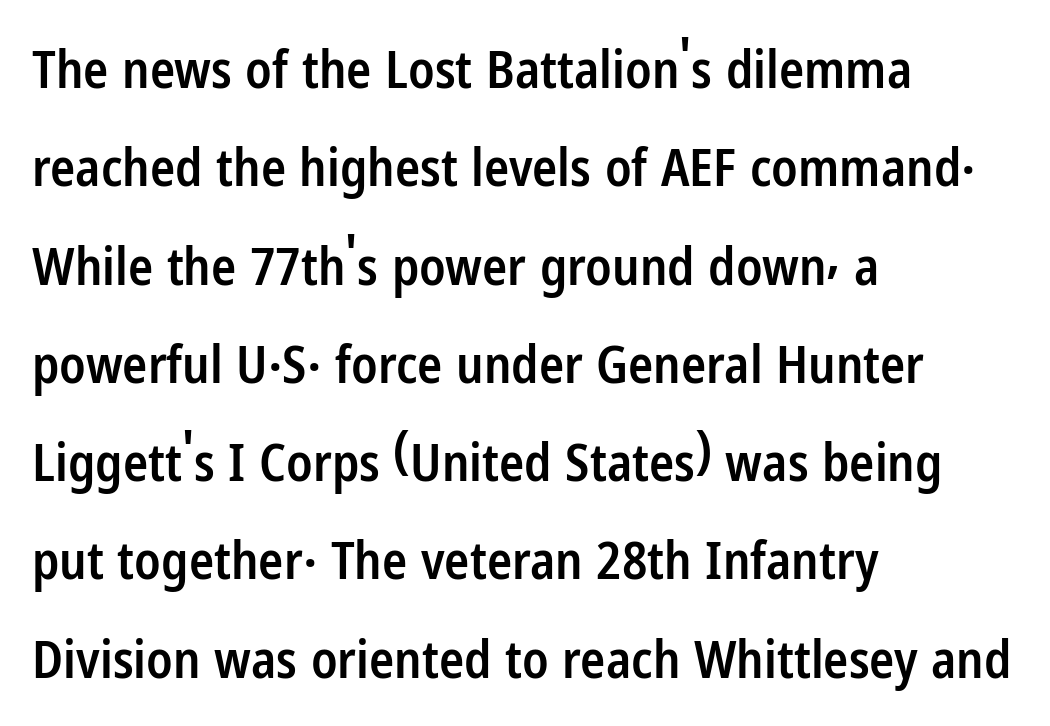
When letters stand straight like this, we call the style roman or upright. Each letter keeps its own natural width here, so spacing adapts to shape. This rendering uses left alignment, leaving the right contour irregular. Serif or sans? Sans — the stroke terminals are bare.
